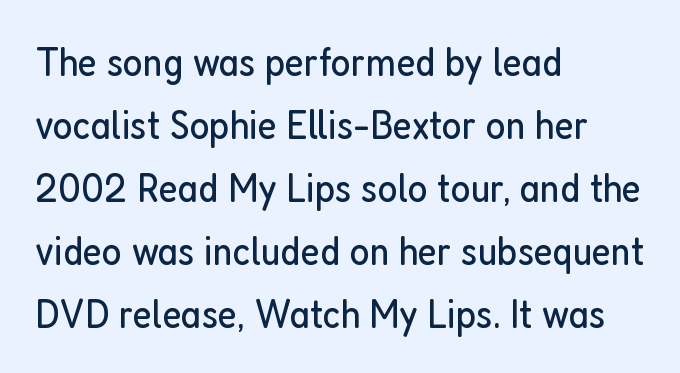
Compared with a typical body face, this is equally light or lighter still. This is the regular roman posture of the typeface. Underlining? Definitely not there. Horizontal bands of white between lines are of average thickness.
